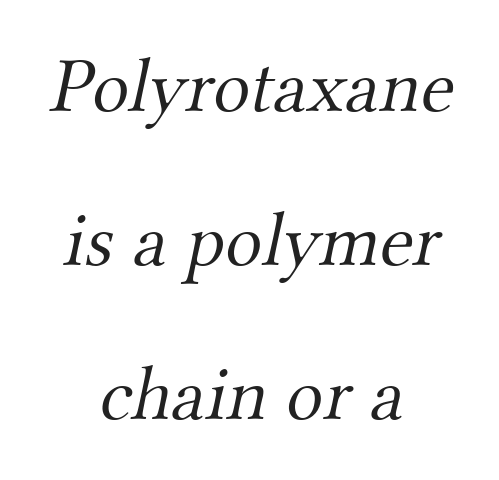
The image shows 77 px light serif type; set centered, loose line spacing (2.0x), normal letter spacing, not underlined; medium stroke contrast and a small x-height.
